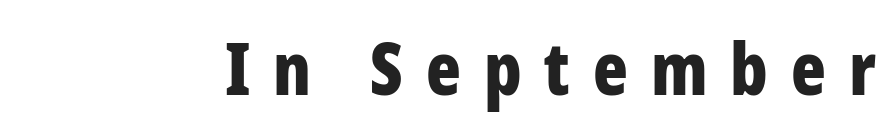
{"serif": "no", "italic": "no", "bold": "yes", "weight": "bold", "width": "condensed", "stroke_contrast": "low", "x_height": "medium", "monospaced": "no", "underline": "no", "letter_spacing": "wide", "letter_spacing_em": 0.32, "glyph_px": 72}
